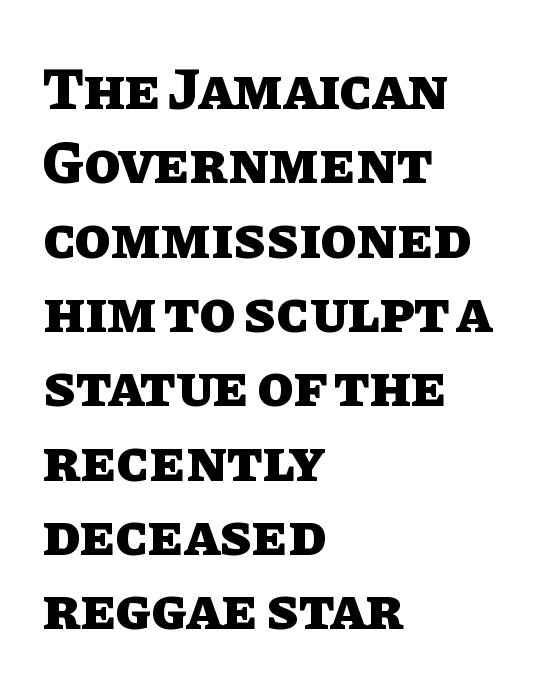
The image shows 59 px heavy type, upright; set left-aligned, normal line spacing (1.26x), normal letter spacing, not underlined; low stroke contrast and a large x-height.
